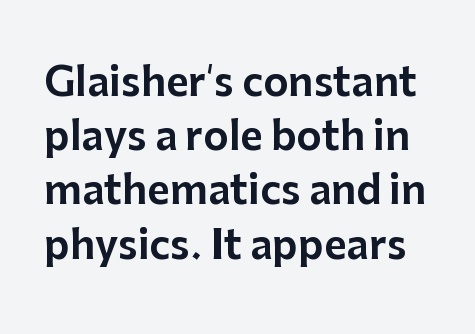
The image shows 39 px sans-serif type, upright; set normal line spacing (1.39x), normal letter spacing, not underlined; low stroke contrast and a medium x-height.
